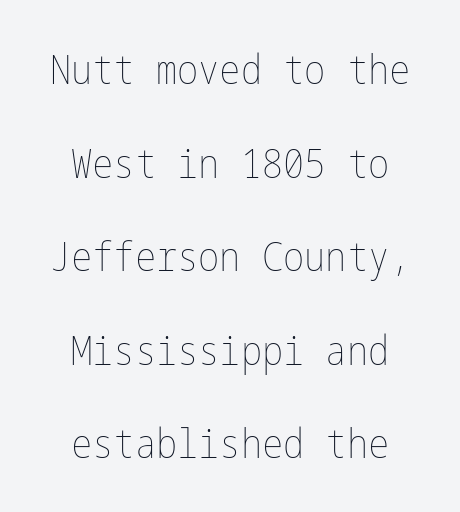
{"italic": "no", "bold": "no", "weight": "thin", "width": "condensed", "stroke_contrast": "low", "x_height": "medium", "underline": "no", "align": "center", "line_spacing": "loose", "line_spacing_ratio": 2.34, "letter_spacing": "normal", "letter_spacing_em": 0.0, "glyph_px": 40}
